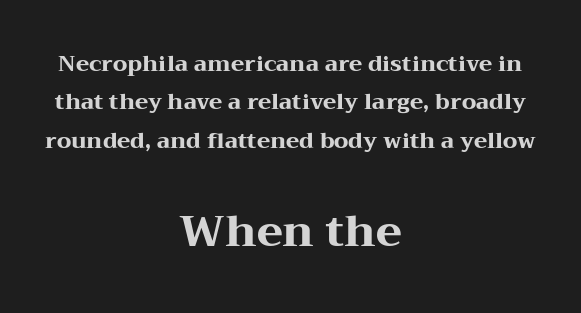
Type style note: has serifs. The zone under the glyphs is completely vacant. This is roman type, the default non-slanted kind. Typesetter's note: full bold, strokes at maximum text heaviness.
